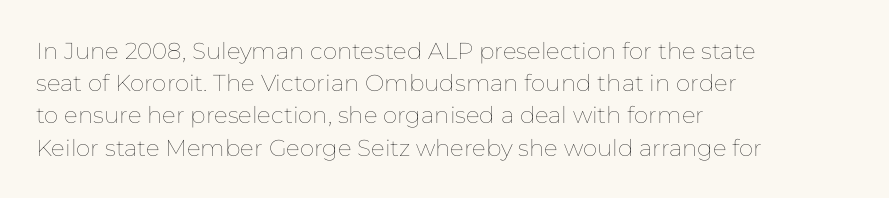
The image shows 23 px text type, upright; set left-aligned, normal line spacing (1.4x), normal letter spacing, not underlined.
